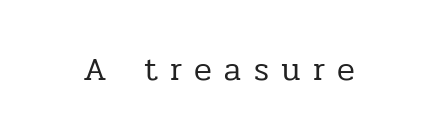
The image shows 33 px regular-weight serif type, upright; set unusually wide letter spacing (+0.37 em), not underlined; low stroke contrast and a medium x-height.
